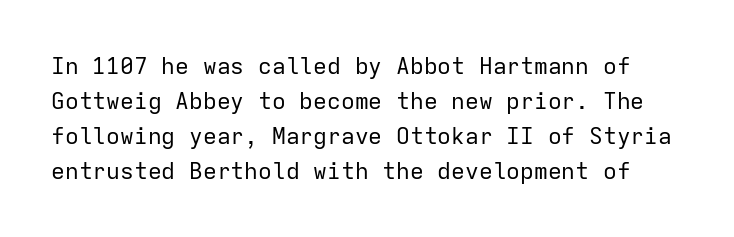
Q: Is the text bold? A: No.
Q: Is the text italic (slanted)? A: No, it is upright.
Q: Is the text underlined? A: No.
Q: Is the spacing between letters normal or unusually wide? A: Normal.
Q: Is the spacing between lines tight, normal or loose? A: Normal.
